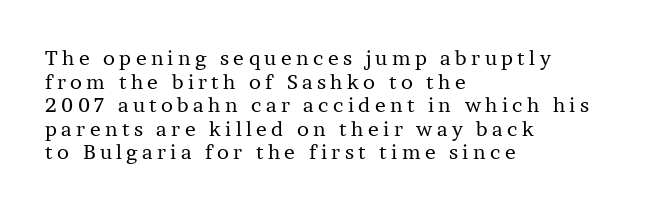
{"italic": "no", "bold": "no", "underline": "no", "align": "left", "line_spacing_ratio": 1.18, "letter_spacing": "wide", "letter_spacing_em": 0.22, "glyph_px": 20}
